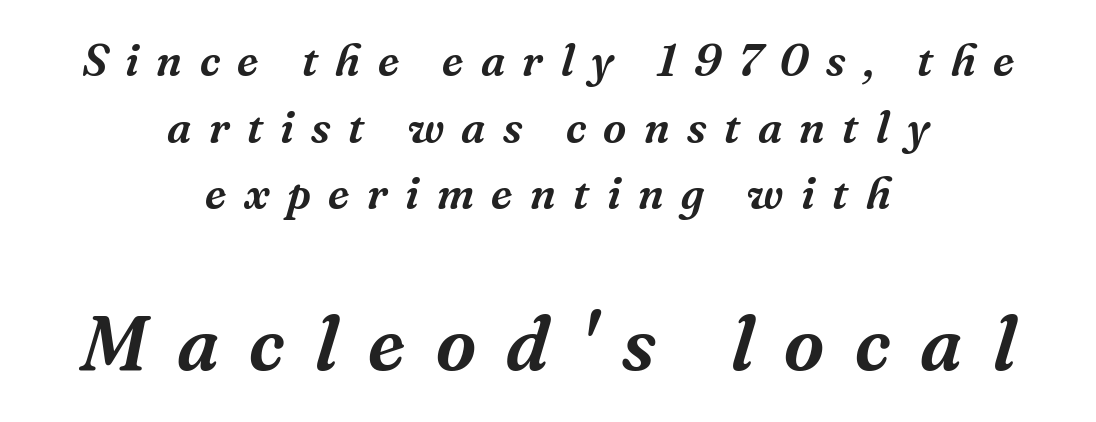
Q: Is the text italic (slanted)? A: Yes, it leans right by about 16 degrees.
Q: Is the typeface a serif or a sans-serif typeface? A: Serif.
Q: Is the text underlined? A: No.
Q: How is the paragraph aligned? A: Centered.
Q: Is the spacing between letters normal or unusually wide? A: Unusually wide.
Q: Is the spacing between lines tight, normal or loose? A: Normal.
Q: Which block of text is set in a larger size, the first (top) or the second (bottom)? A: The second (bottom) one.
Q: Width (condensed, normal, or wide)? A: Normal.
Q: Stroke contrast? A: Medium.
Q: x-height? A: Medium.
Q: Monospaced? A: No.
